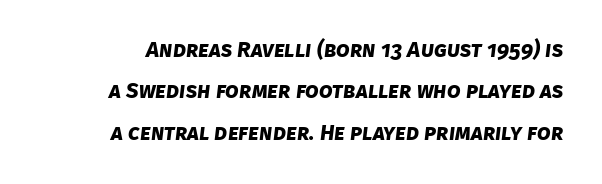
The image shows 22 px bold type; set line spacing 1.88x, normal letter spacing, not underlined.
